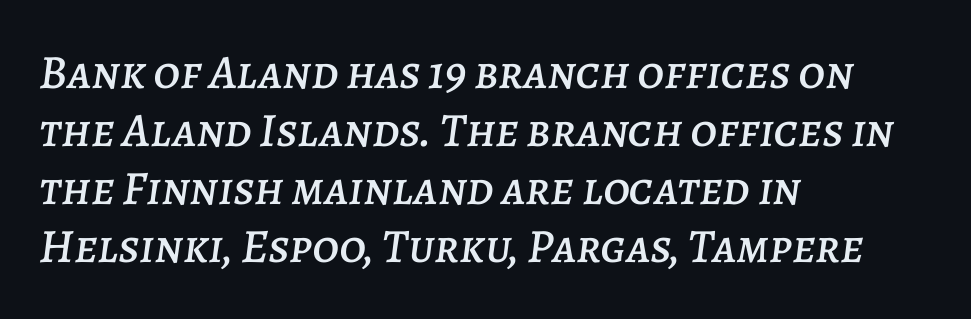
Q: Is the text italic (slanted)? A: Yes, it leans right by about 7 degrees.
Q: Is the text underlined? A: No.
Q: How is the paragraph aligned? A: Left-aligned.
Q: Is the spacing between letters normal or unusually wide? A: Normal.
Q: Width (condensed, normal, or wide)? A: Normal.
Q: Stroke contrast? A: Low.
Q: x-height? A: Large.
Q: Monospaced? A: No.
